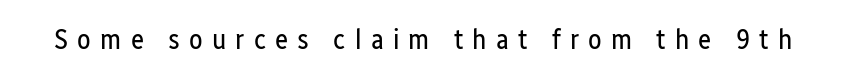
{"serif": "no", "italic": "no", "bold": "no", "weight": "regular", "width": "condensed", "stroke_contrast": "low", "x_height": "medium", "monospaced": "no", "underline": "no", "letter_spacing": "wide", "letter_spacing_em": 0.33, "glyph_px": 28}
